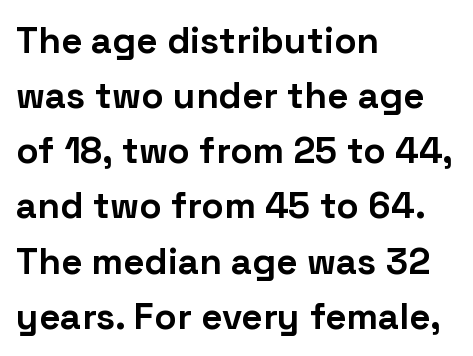
Q: Is the text bold? A: Yes.
Q: Is the text italic (slanted)? A: No, it is upright.
Q: Is the typeface a serif or a sans-serif typeface? A: Sans-serif.
Q: Is the text underlined? A: No.
Q: How is the paragraph aligned? A: Left-aligned.
Q: Is the spacing between letters normal or unusually wide? A: Normal.
Q: Is the spacing between lines tight, normal or loose? A: Normal.
Q: Width (condensed, normal, or wide)? A: Normal.
Q: Stroke contrast? A: Low.
Q: x-height? A: Medium.
Q: Monospaced? A: No.
